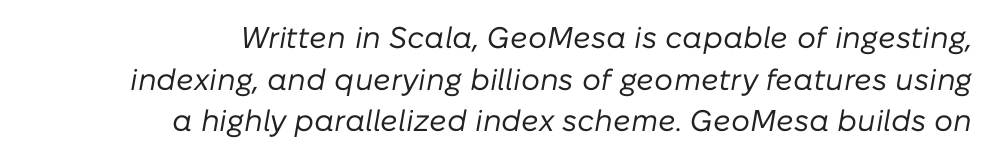
Q: Is the text bold? A: No.
Q: Is the text italic (slanted)? A: Yes, it leans right by about 10 degrees.
Q: Is the text underlined? A: No.
Q: How is the paragraph aligned? A: Right-aligned.
Q: Is the spacing between letters normal or unusually wide? A: Normal.
Q: Is the spacing between lines tight, normal or loose? A: Normal.
Q: Width (condensed, normal, or wide)? A: Normal.
Q: Stroke contrast? A: Low.
Q: x-height? A: Medium.
Q: Monospaced? A: No.
